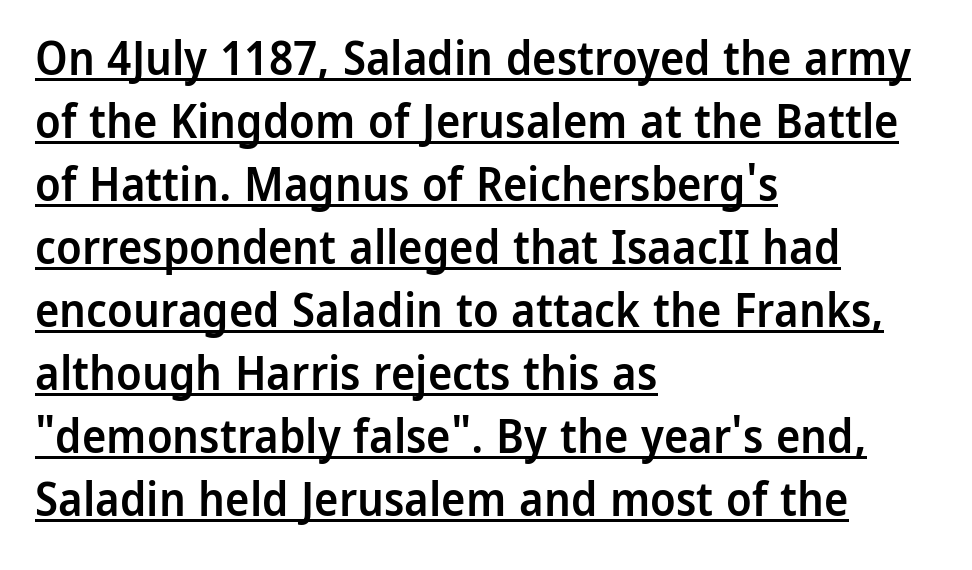
Notice how the stems are strictly vertical — no italics here. A baseline rule has been typeset under these characters. Summary of weight: moderately heavy, a semibold. Glyph-to-glyph distance matches everyday printed text. Note the varied advance widths — an 'i' is clearly narrower than an 'm'.
